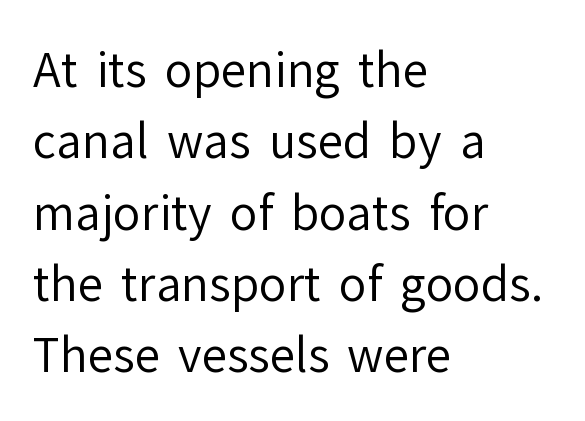
How would I describe the line gaps? Plain and ordinary. Clear beneath every line of the passage. Counters stay open thanks to moderate or lighter strokes. Where is the straight margin? On the left. Does the type have serifs? No, each stem ends abruptly.
